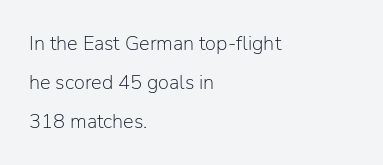
Nothing heavy about these letters — not bold at all. The line texture is even and compact thanks to regular tracking. Ordinary non-slanted type is in use. The strip under each line holds only bare page.
